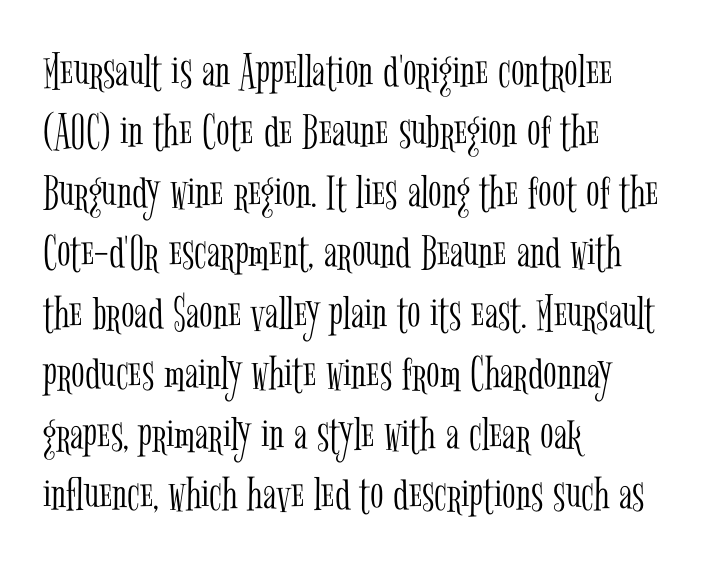
Proportional: the letters do not fall into vertical columns. Is this a heavy cut? Hardly; it is regular or lighter. The face used here is rendered with its standard letterfit. Italic? Not at all — the glyphs are vertical. Letters rest on an invisible, unmarked baseline.
